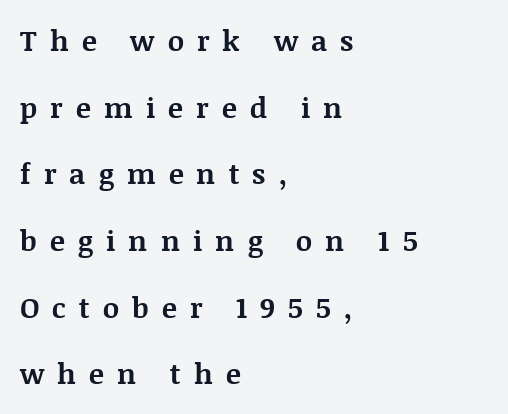
The font family rendered here belongs to the serif group. The passage is arranged the way most books set body copy — flush left. The rendering uses natural spacing where letterforms have individual widths. This sample trades compactness for vertical openness between lines. Summary of weight: heavy, a full bold.
